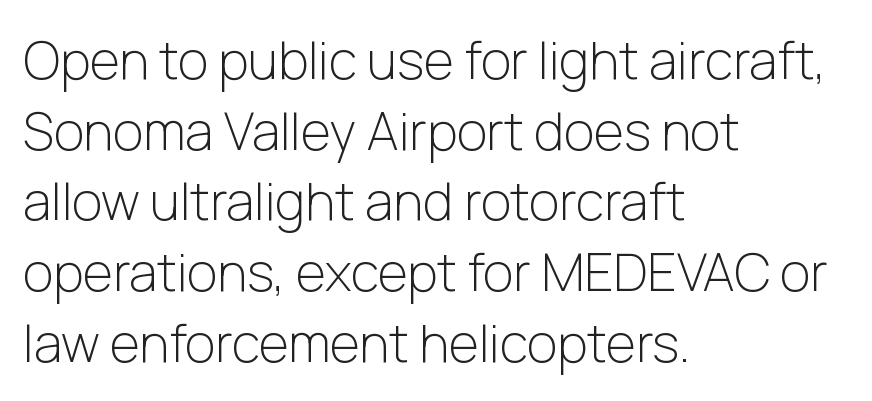
Q: Is the text bold? A: No.
Q: Is the text italic (slanted)? A: No, it is upright.
Q: Is the typeface a serif or a sans-serif typeface? A: Sans-serif.
Q: Is the text underlined? A: No.
Q: How is the paragraph aligned? A: Left-aligned.
Q: Is the spacing between letters normal or unusually wide? A: Normal.
Q: Is the spacing between lines tight, normal or loose? A: Normal.
Q: Width (condensed, normal, or wide)? A: Normal.
Q: Stroke contrast? A: Low.
Q: x-height? A: Medium.
Q: Monospaced? A: No.
